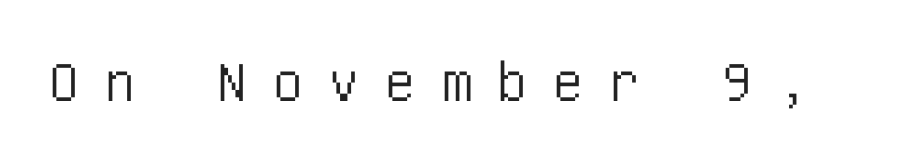
{"serif": "no", "italic": "no", "width": "condensed", "stroke_contrast": "low", "x_height": "large", "underline": "no", "letter_spacing": "wide", "letter_spacing_em": 0.45, "glyph_px": 59}
